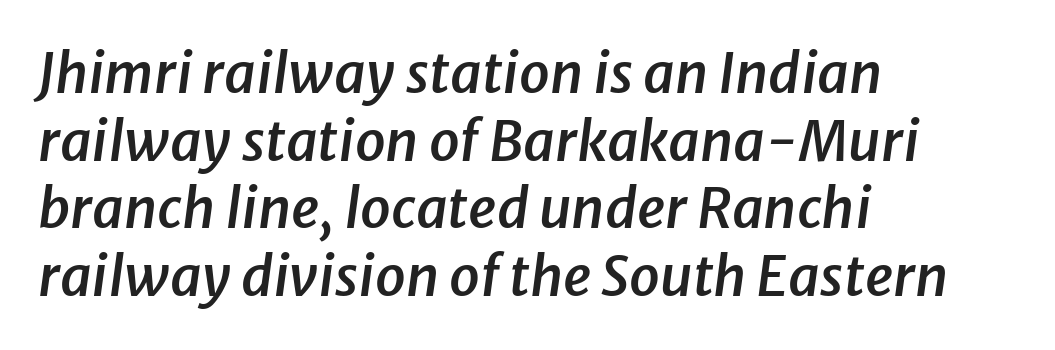
Q: Is the text bold? A: Semi-bold.
Q: Is the text italic (slanted)? A: Yes, it leans right by about 8 degrees.
Q: Is the text underlined? A: No.
Q: How is the paragraph aligned? A: Left-aligned.
Q: Is the spacing between letters normal or unusually wide? A: Normal.
Q: Width (condensed, normal, or wide)? A: Normal.
Q: Stroke contrast? A: Low.
Q: x-height? A: Medium.
Q: Monospaced? A: No.
